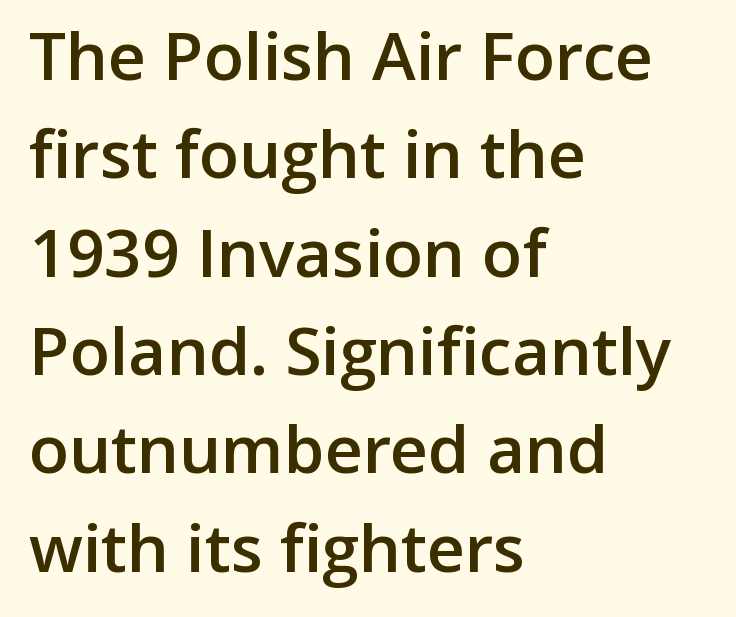
The image shows 66 px semibold sans-serif type, upright; set left-aligned, normal line spacing (1.49x), normal letter spacing, not underlined; low stroke contrast and a medium x-height.
